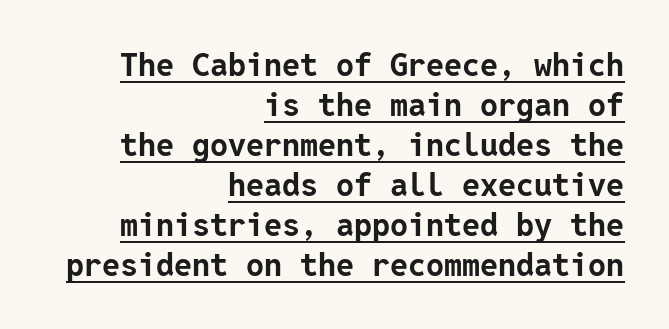
{"serif": "no", "italic": "no", "bold": "yes", "weight": "bold", "width": "normal", "stroke_contrast": "low", "x_height": "medium", "underline": "yes", "align": "right", "line_spacing": "normal", "line_spacing_ratio": 1.25, "letter_spacing": "normal", "letter_spacing_em": 0.0, "glyph_px": 32}
